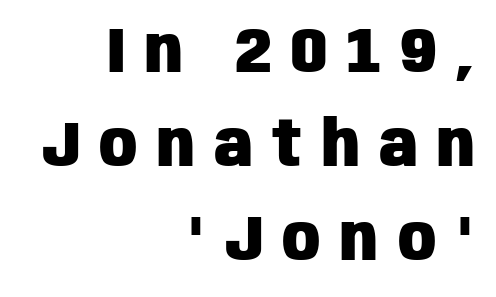
{"serif": "no", "italic": "no", "bold": "yes", "weight": "heavy", "width": "condensed", "stroke_contrast": "low", "x_height": "large", "monospaced": "no", "underline": "no", "align": "right", "line_spacing": "normal", "line_spacing_ratio": 1.49, "letter_spacing": "wide", "letter_spacing_em": 0.31, "glyph_px": 63}
